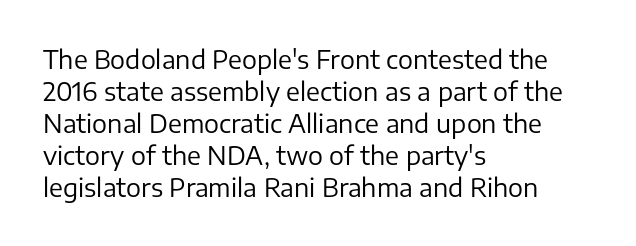
{"italic": "no", "bold": "no", "underline": "no", "align": "left", "line_spacing": "normal", "line_spacing_ratio": 1.28, "letter_spacing": "normal", "letter_spacing_em": 0.0, "glyph_px": 25}
